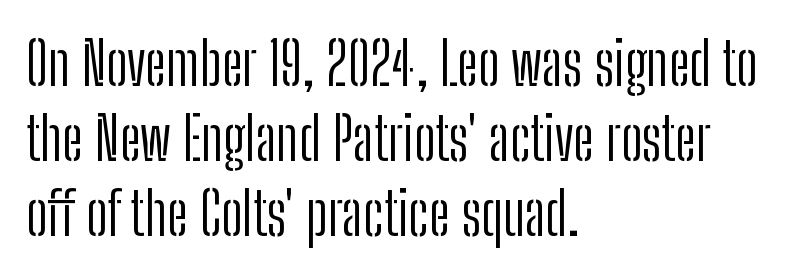
Q: Is the text bold? A: No.
Q: Is the text italic (slanted)? A: No, it is upright.
Q: Is the typeface a serif or a sans-serif typeface? A: Sans-serif.
Q: Is the text underlined? A: No.
Q: How is the paragraph aligned? A: Left-aligned.
Q: Is the spacing between letters normal or unusually wide? A: Normal.
Q: Is the spacing between lines tight, normal or loose? A: Normal.
Q: Width (condensed, normal, or wide)? A: Condensed.
Q: Stroke contrast? A: Low.
Q: x-height? A: Medium.
Q: Monospaced? A: No.
